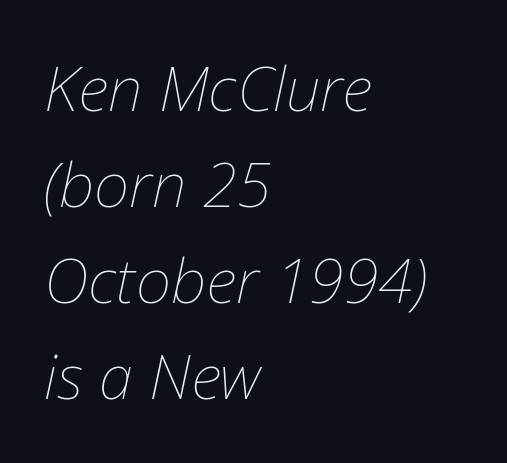
Looking at the ascenders, they clearly lean. Notice how descenders clear the ascenders below comfortably — that's standard leading. No extra tracking has been applied to these lines. The font is comparable to plain body text, perhaps lighter.
